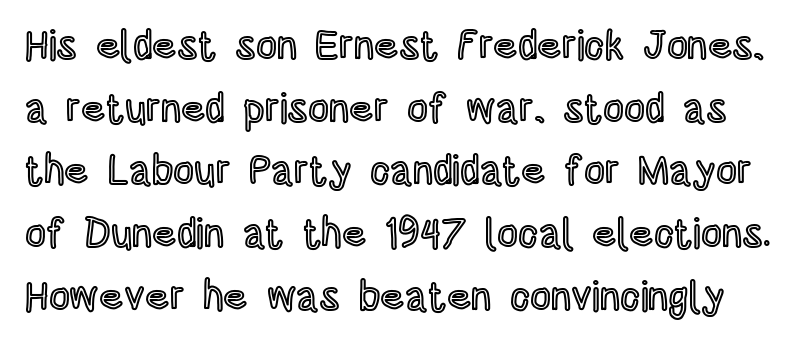
No italicization has been applied; the sample stays upright. Looks like regular typesetting: each glyph gets only the width it needs. Is the letter spacing exaggerated? No — it looks like the ordinary default. Plain, unruled lines of type. The rendering uses a moderate line-height, typical for paragraphs.
